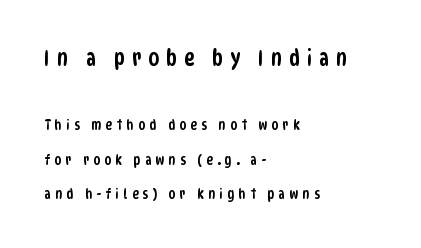
{"underline": "no", "align": "left", "line_spacing": "loose", "line_spacing_ratio": 2.47, "letter_spacing": "wide", "letter_spacing_em": 0.31, "larger_block": "first", "size_ratio": 1.57, "glyph_px": 22}
